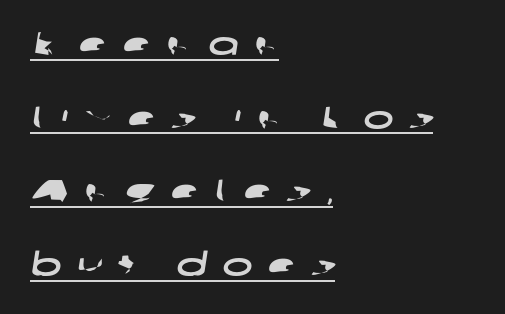
{"serif": "no", "width": "wide", "stroke_contrast": "low", "x_height": "medium", "monospaced": "no", "underline": "yes", "align": "left", "line_spacing": "loose", "line_spacing_ratio": 2.3, "letter_spacing": "wide", "letter_spacing_em": 0.49, "glyph_px": 32}
